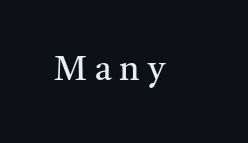
{"serif": "yes", "italic": "no", "bold": "no", "weight": "regular", "width": "normal", "stroke_contrast": "medium", "x_height": "medium", "monospaced": "no", "underline": "no", "letter_spacing": "wide", "letter_spacing_em": 0.23, "glyph_px": 34}
